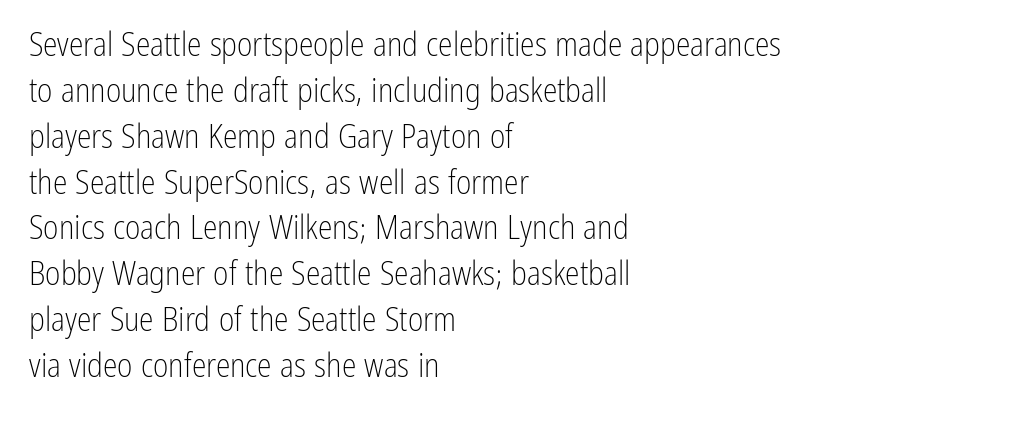
Q: Is the text bold? A: No.
Q: Is the text italic (slanted)? A: No, it is upright.
Q: Is the typeface a serif or a sans-serif typeface? A: Sans-serif.
Q: Is the text underlined? A: No.
Q: How is the paragraph aligned? A: Left-aligned.
Q: Is the spacing between letters normal or unusually wide? A: Normal.
Q: Is the spacing between lines tight, normal or loose? A: Normal.
Q: Width (condensed, normal, or wide)? A: Condensed.
Q: Stroke contrast? A: Low.
Q: x-height? A: Medium.
Q: Monospaced? A: No.
